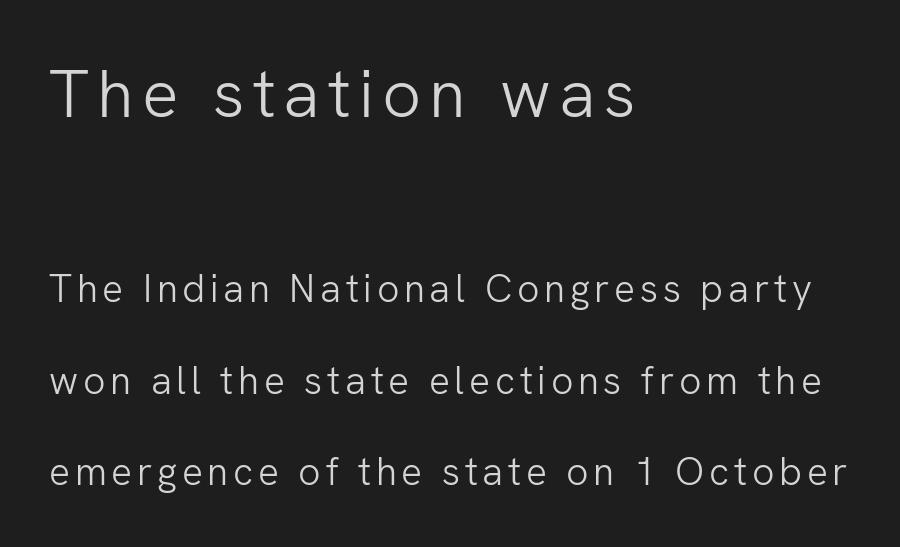
The image shows 68 px light sans-serif type, upright; set left-aligned, loose line spacing (2.35x), not underlined; the first (top) block is 1.74x larger; low stroke contrast and a medium x-height.
